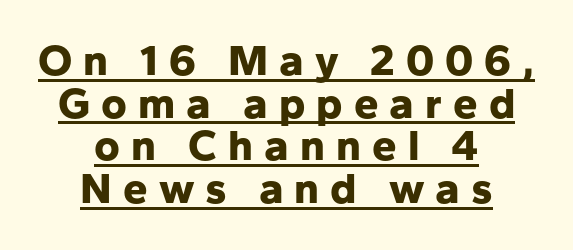
{"serif": "no", "italic": "no", "bold": "yes", "weight": "bold", "width": "normal", "stroke_contrast": "low", "x_height": "medium", "monospaced": "no", "underline": "yes", "align": "center", "line_spacing": "tight", "line_spacing_ratio": 0.97, "letter_spacing": "wide", "letter_spacing_em": 0.25, "glyph_px": 44}
